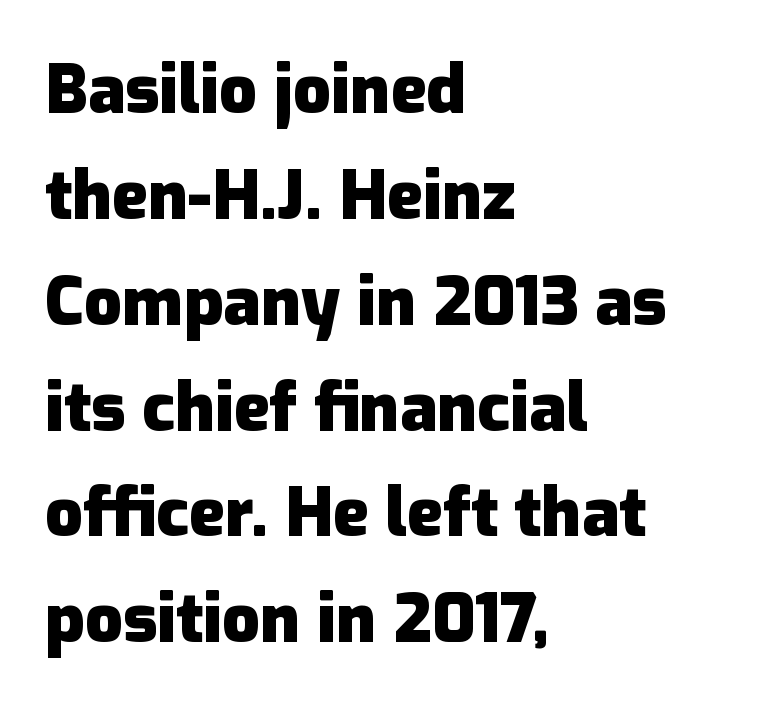
No extra tracking has been applied to these lines. The rows are spaced the way most documents space them. Every character sits straight up, as roman type does. The area under the type is left untouched. Look at the stroke-to-counter ratio: heavy, a bold.
